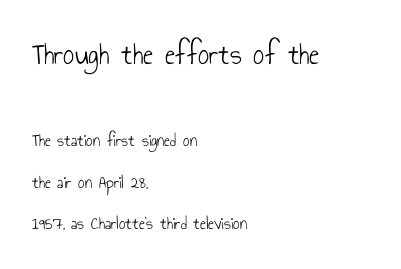
The image shows 31 px light, condensed sans-serif type, upright; set left-aligned, loose line spacing (2.28x), normal letter spacing, not underlined; the first (top) block is 1.72x larger; low stroke contrast and a small x-height.
